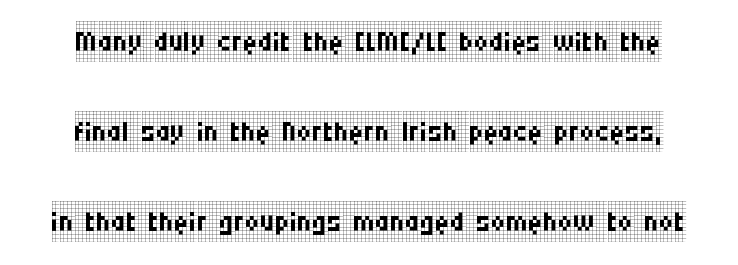
Q: Is the text bold? A: No.
Q: Is the text italic (slanted)? A: No, it is upright.
Q: Is the typeface a serif or a sans-serif typeface? A: Serif.
Q: Is the text underlined? A: No.
Q: How is the paragraph aligned? A: Centered.
Q: Is the spacing between letters normal or unusually wide? A: Normal.
Q: Is the spacing between lines tight, normal or loose? A: Loose.
Q: Width (condensed, normal, or wide)? A: Condensed.
Q: Stroke contrast? A: Low.
Q: x-height? A: Large.
Q: Monospaced? A: No.
